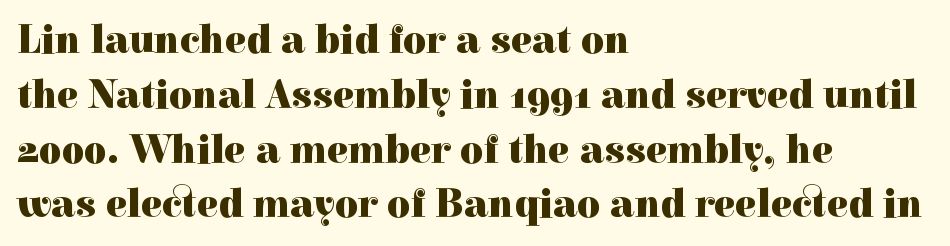
Q: Is the text bold? A: Yes.
Q: Is the text italic (slanted)? A: No, it is upright.
Q: Is the typeface a serif or a sans-serif typeface? A: Serif.
Q: Is the text underlined? A: No.
Q: How is the paragraph aligned? A: Left-aligned.
Q: Is the spacing between letters normal or unusually wide? A: Normal.
Q: Is the spacing between lines tight, normal or loose? A: Normal.
Q: Width (condensed, normal, or wide)? A: Normal.
Q: x-height? A: Medium.
Q: Monospaced? A: No.
